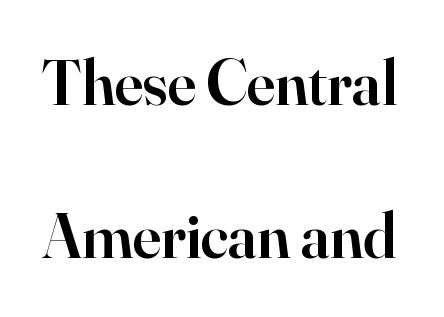
The image shows 64 px semibold serif type, upright; set loose line spacing (2.39x), normal letter spacing, not underlined; high stroke contrast and a small x-height.
